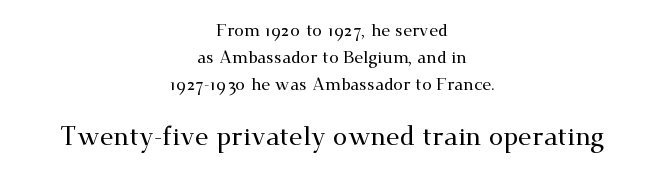
This sample uses plain, unmodified letter spacing. Words float on clear page, feet unadorned. The lines sit at an ordinary, default distance from one another. This is roman type, the default non-slanted kind.
